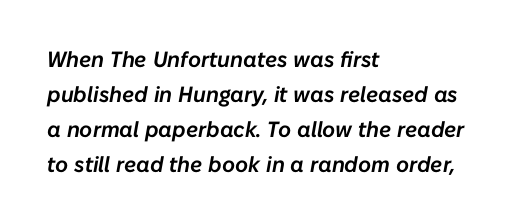
Q: Is the text italic (slanted)? A: Yes, it leans right by about 10 degrees.
Q: Is the text underlined? A: No.
Q: How is the paragraph aligned? A: Left-aligned.
Q: Is the spacing between letters normal or unusually wide? A: Normal.
Q: Is the spacing between lines tight, normal or loose? A: Normal.
